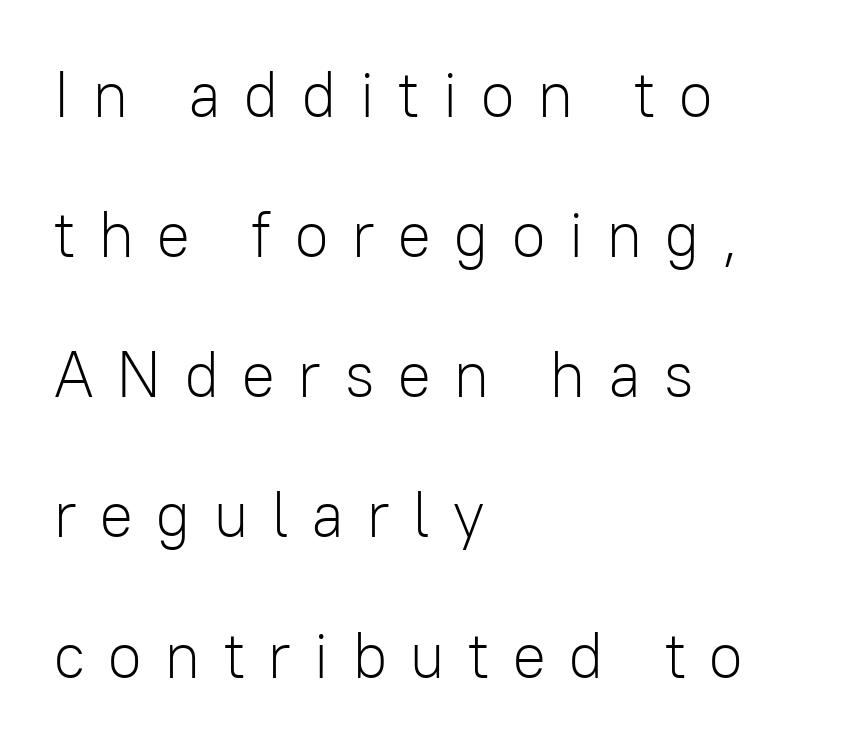
{"serif": "no", "italic": "no", "bold": "no", "weight": "light", "width": "normal", "stroke_contrast": "low", "x_height": "medium", "monospaced": "no", "underline": "no", "align": "left", "line_spacing": "loose", "line_spacing_ratio": 2.19, "letter_spacing": "wide", "letter_spacing_em": 0.34, "glyph_px": 64}
